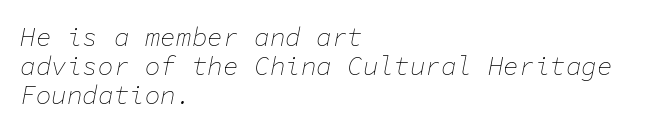
{"italic": "yes", "lean": "right", "slant_degrees": 11, "bold": "no", "underline": "no", "align": "left", "line_spacing": "tight", "line_spacing_ratio": 1.11, "letter_spacing": "normal", "letter_spacing_em": 0.0, "glyph_px": 26}
